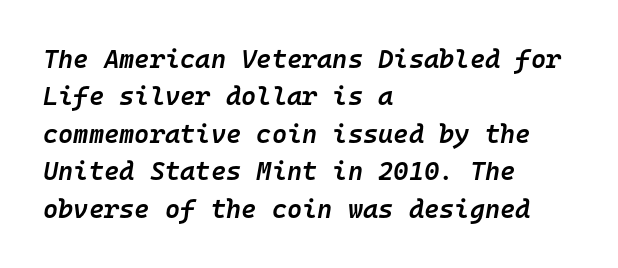
The image shows 26 px text type, italic (leaning right); set left-aligned, normal line spacing (1.44x), normal letter spacing, not underlined.
